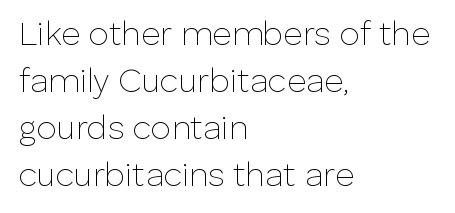
The words here are not underlined. The font sits on the lighter half of the weight spectrum, regular included. In terms of letterspacing, this is plain default setting. Leftover space on each line is placed entirely after the last word. A roman cut, with each character standing at attention.
